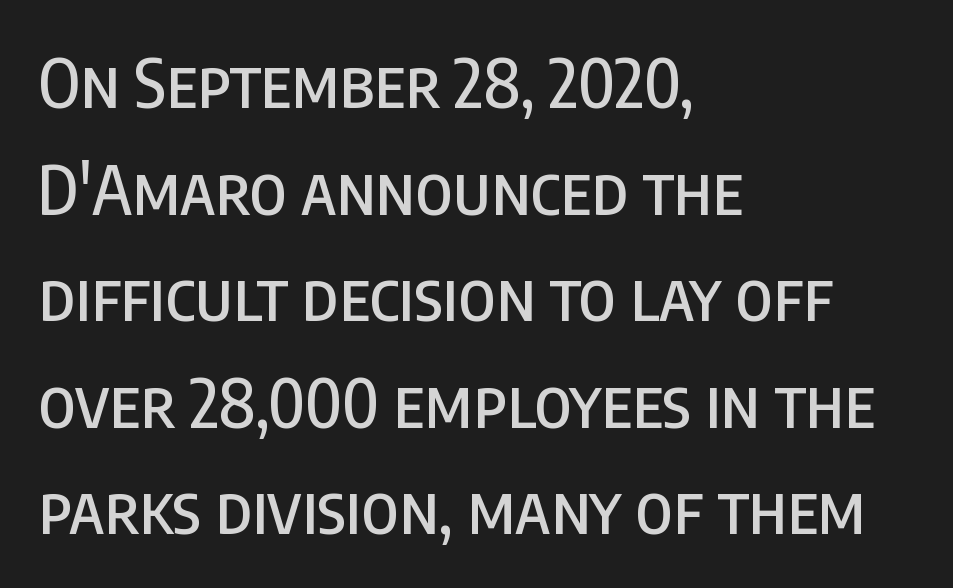
Q: Is the text italic (slanted)? A: No, it is upright.
Q: Is the typeface a serif or a sans-serif typeface? A: Sans-serif.
Q: Is the text underlined? A: No.
Q: How is the paragraph aligned? A: Left-aligned.
Q: Is the spacing between letters normal or unusually wide? A: Normal.
Q: Is the spacing between lines tight, normal or loose? A: Normal.
Q: Width (condensed, normal, or wide)? A: Condensed.
Q: Stroke contrast? A: Low.
Q: x-height? A: Large.
Q: Monospaced? A: No.
